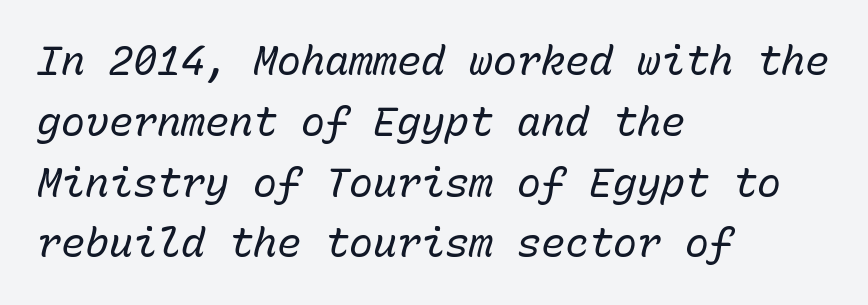
{"italic": "yes", "lean": "right", "slant_degrees": 15, "bold": "no", "weight": "regular", "width": "normal", "stroke_contrast": "low", "x_height": "medium", "monospaced": "yes", "underline": "no", "align": "left", "line_spacing": "normal", "line_spacing_ratio": 1.52, "letter_spacing": "normal", "letter_spacing_em": 0.0, "glyph_px": 40}
